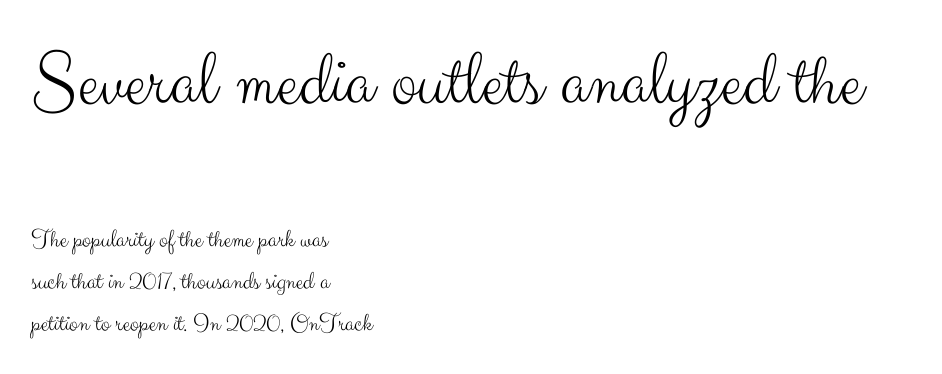
Q: Is the text bold? A: No.
Q: Is the text italic (slanted)? A: Yes.
Q: Is the typeface a serif or a sans-serif typeface? A: Sans-serif.
Q: Is the text underlined? A: No.
Q: How is the paragraph aligned? A: Left-aligned.
Q: Is the spacing between letters normal or unusually wide? A: Normal.
Q: Is the spacing between lines tight, normal or loose? A: Normal.
Q: Which block of text is set in a larger size, the first (top) or the second (bottom)? A: The first (top) one.
Q: Width (condensed, normal, or wide)? A: Normal.
Q: Stroke contrast? A: Medium.
Q: x-height? A: Small.
Q: Monospaced? A: No.
